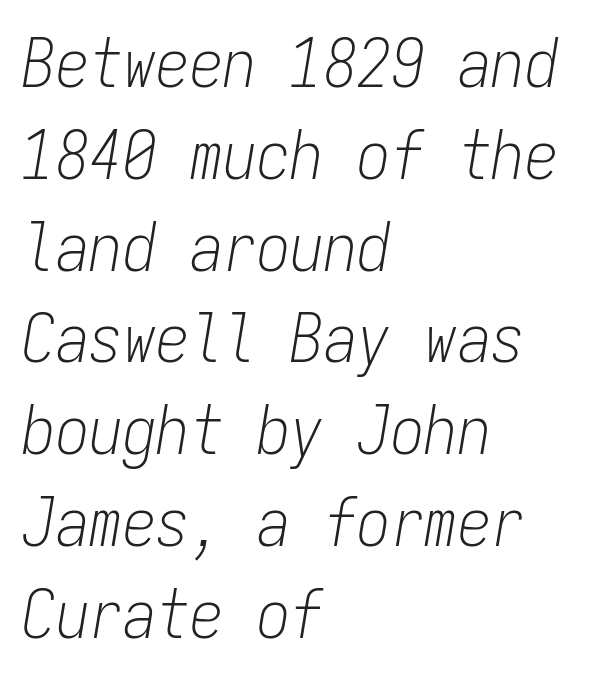
Q: Is the text bold? A: No.
Q: Is the text italic (slanted)? A: Yes, it leans right by about 9 degrees.
Q: Is the text underlined? A: No.
Q: How is the paragraph aligned? A: Left-aligned.
Q: Is the spacing between letters normal or unusually wide? A: Normal.
Q: Is the spacing between lines tight, normal or loose? A: Normal.
Q: Width (condensed, normal, or wide)? A: Condensed.
Q: Stroke contrast? A: Low.
Q: x-height? A: Medium.
Q: Monospaced? A: Yes.
